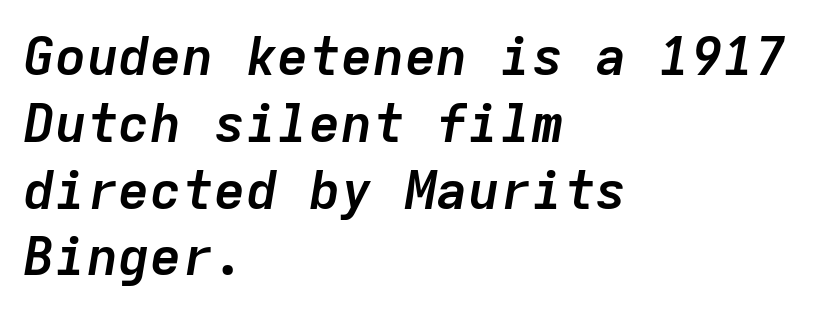
The strip under each line holds only bare page. Think of a typewriter: that constant character pitch is what you see here. The letters are bold, with thick, heavy strokes. Which margin do the lines hug? The left one — the right edge is uneven. The lines sit at an ordinary, default distance from one another. Italic: yes, the glyphs are oblique.
